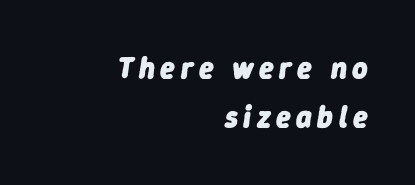
{"italic": "yes", "lean": "right", "slant_degrees": 9, "bold": "yes", "weight": "heavy", "width": "normal", "stroke_contrast": "low", "x_height": "medium", "monospaced": "no", "underline": "no", "align": "right", "line_spacing": "normal", "line_spacing_ratio": 1.65, "glyph_px": 30}
